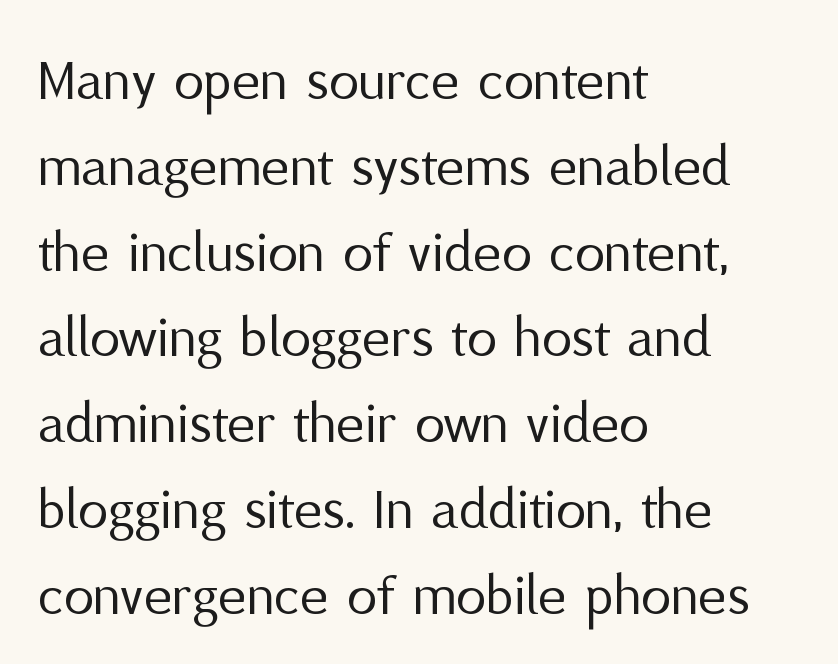
{"serif": "no", "italic": "no", "bold": "no", "weight": "regular", "width": "normal", "stroke_contrast": "medium", "x_height": "medium", "monospaced": "no", "underline": "no", "align": "left", "line_spacing": "normal", "line_spacing_ratio": 1.43, "letter_spacing": "normal", "letter_spacing_em": 0.0, "glyph_px": 60}
